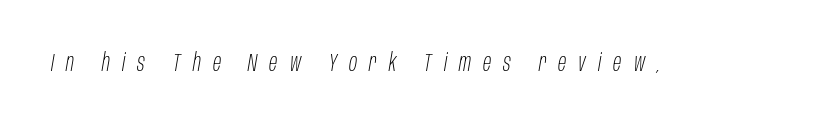
{"italic": "yes", "lean": "right", "slant_degrees": 10, "bold": "no", "underline": "no", "letter_spacing": "wide", "letter_spacing_em": 0.5, "glyph_px": 24}
